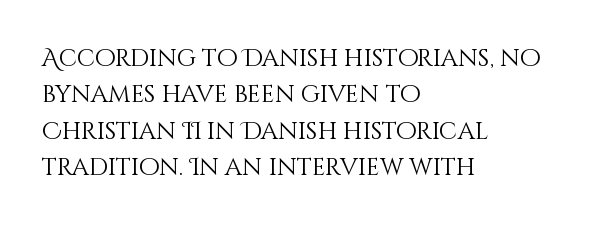
The foot of each line stays bare and open. These lines stack with their left ends in a neat column. Italic: no, the glyphs are upright roman. These lines sit exactly where default settings would place them.
